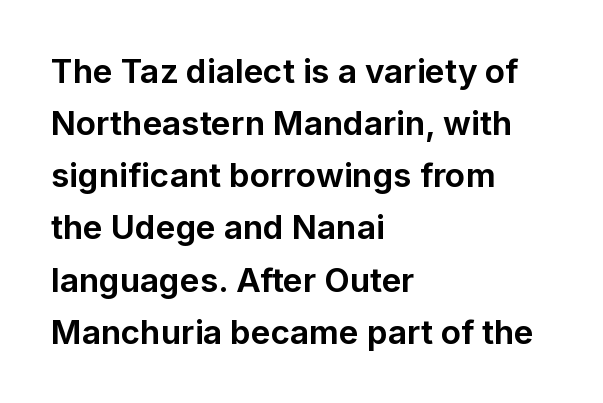
The image shows 33 px bold sans-serif type, upright; set left-aligned, normal line spacing (1.58x), normal letter spacing, not underlined; low stroke contrast and a medium x-height.
